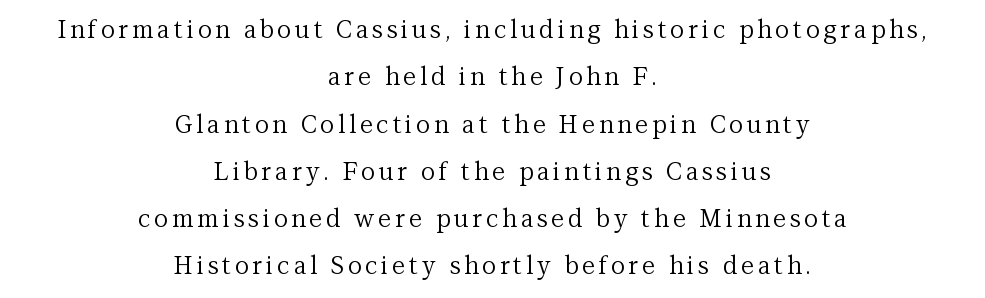
{"italic": "no", "bold": "no", "underline": "no", "align": "center", "line_spacing": "loose", "line_spacing_ratio": 1.97, "glyph_px": 24}
